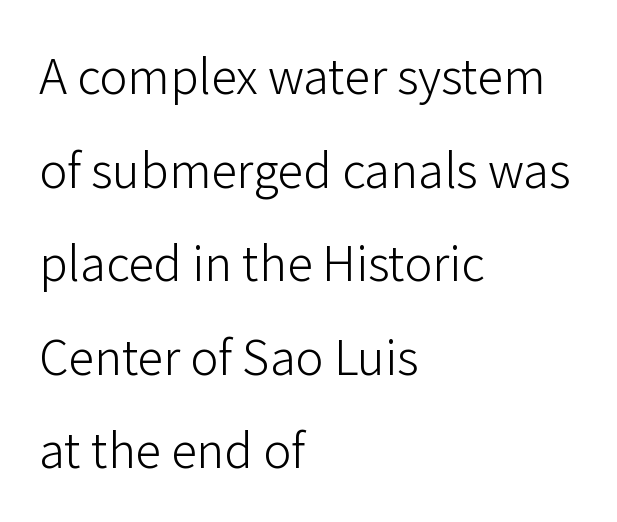
{"serif": "no", "italic": "no", "bold": "no", "weight": "light", "width": "normal", "stroke_contrast": "low", "x_height": "medium", "monospaced": "no", "underline": "no", "align": "left", "line_spacing": "loose", "line_spacing_ratio": 1.99, "letter_spacing": "normal", "letter_spacing_em": 0.0, "glyph_px": 47}
